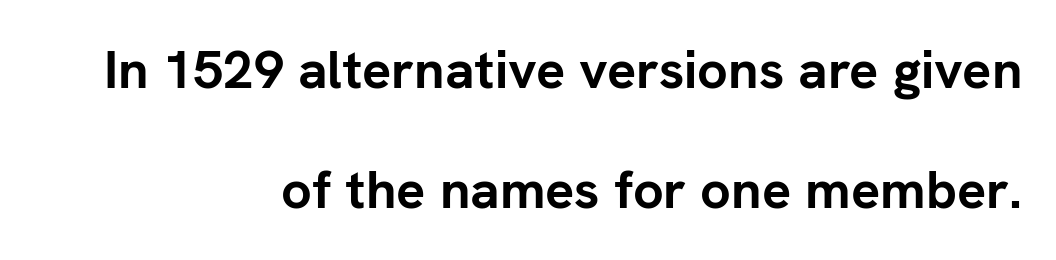
{"serif": "no", "italic": "no", "bold": "yes", "weight": "semibold", "width": "normal", "stroke_contrast": "low", "x_height": "medium", "monospaced": "no", "underline": "no", "align": "right", "line_spacing": "loose", "line_spacing_ratio": 2.23, "letter_spacing": "normal", "letter_spacing_em": 0.0, "glyph_px": 54}
